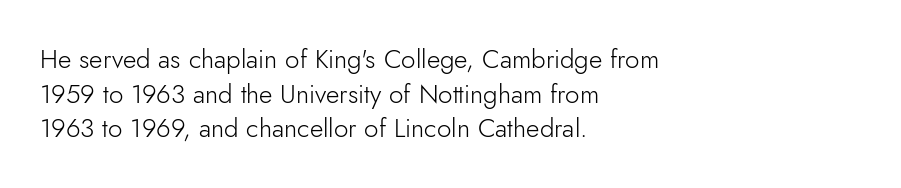
No chunkiness to these letters — they're not bold. A classic flush-left, rag-right setting is used for this passage. One glance says typical: line gaps are just what's usual. The letters sit at their default tracking, neither squeezed nor spread.
